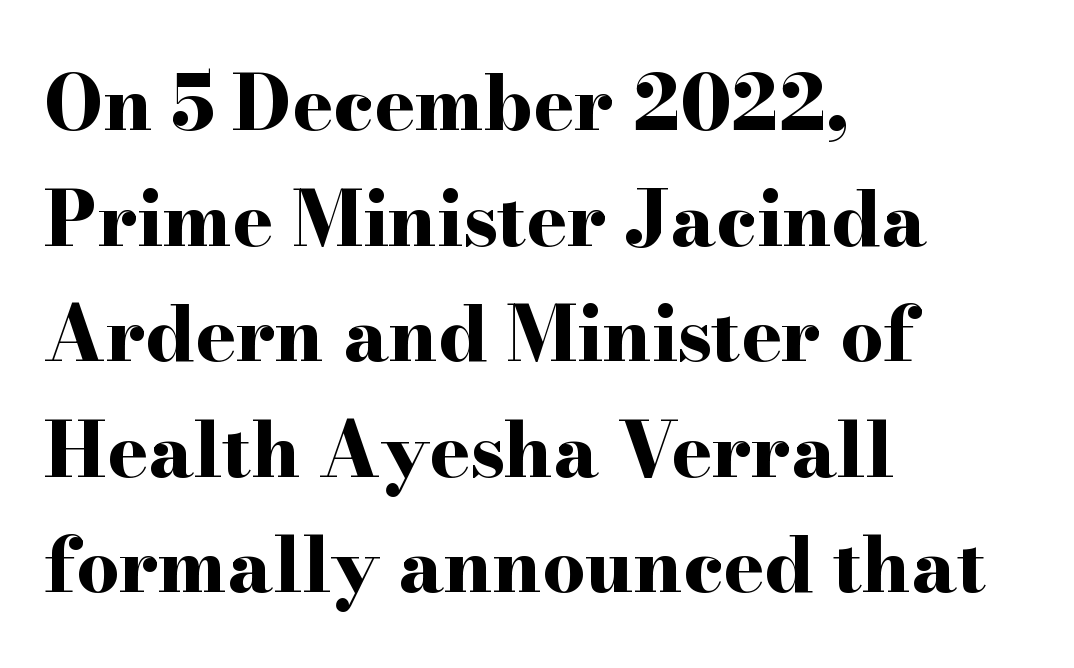
The characters display serif detailing at their extremities. This sample has the flowing, uneven cadence of proportional lettering. The horizontal fit of the characters is conventional and even. Just letters on the line, the space beneath them empty.
